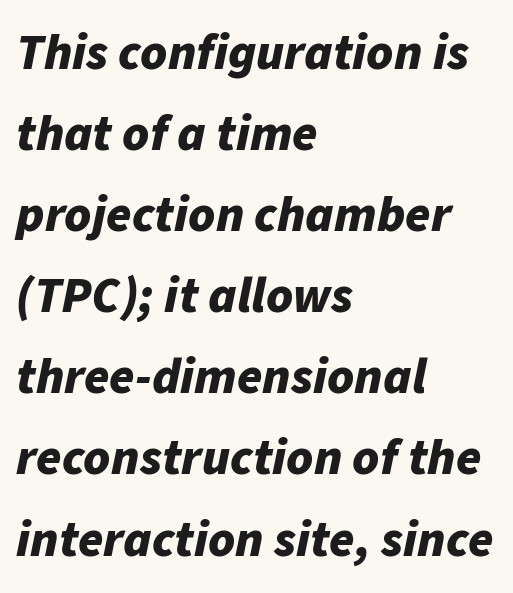
The image shows 51 px bold type, italic (leaning right); set left-aligned, normal line spacing (1.59x), normal letter spacing, not underlined; low stroke contrast and a medium x-height.
